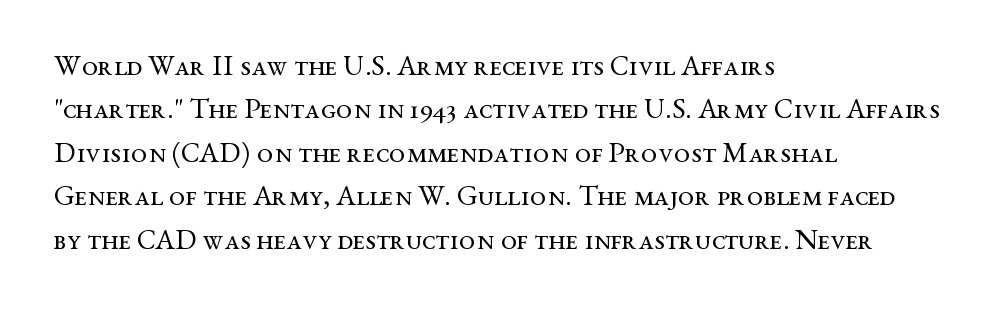
The image shows 29 px regular-weight, wide serif type, upright; set left-aligned, normal line spacing (1.5x), normal letter spacing, not underlined; medium stroke contrast and a medium x-height.
